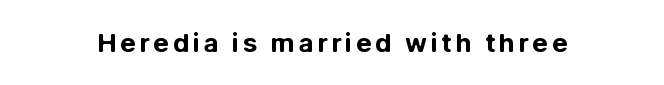
{"italic": "no", "bold": "yes", "underline": "no", "glyph_px": 26}
